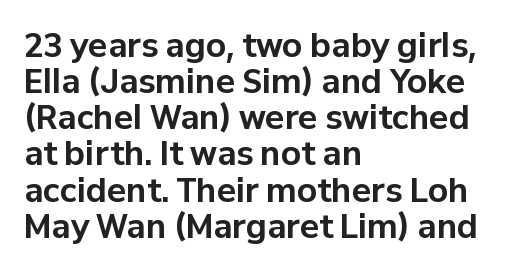
Q: Is the text bold? A: Yes.
Q: Is the text italic (slanted)? A: No, it is upright.
Q: Is the typeface a serif or a sans-serif typeface? A: Sans-serif.
Q: Is the text underlined? A: No.
Q: How is the paragraph aligned? A: Left-aligned.
Q: Is the spacing between letters normal or unusually wide? A: Normal.
Q: Is the spacing between lines tight, normal or loose? A: Tight.
Q: Width (condensed, normal, or wide)? A: Normal.
Q: Stroke contrast? A: Low.
Q: x-height? A: Medium.
Q: Monospaced? A: No.
